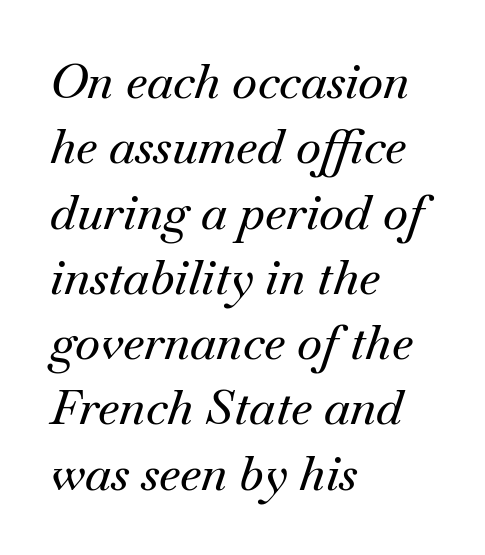
Q: Is the text italic (slanted)? A: Yes, it leans right by about 18 degrees.
Q: Is the typeface a serif or a sans-serif typeface? A: Serif.
Q: Is the text underlined? A: No.
Q: How is the paragraph aligned? A: Left-aligned.
Q: Is the spacing between letters normal or unusually wide? A: Normal.
Q: Is the spacing between lines tight, normal or loose? A: Normal.
Q: Width (condensed, normal, or wide)? A: Normal.
Q: Stroke contrast? A: Medium.
Q: x-height? A: Small.
Q: Monospaced? A: No.
